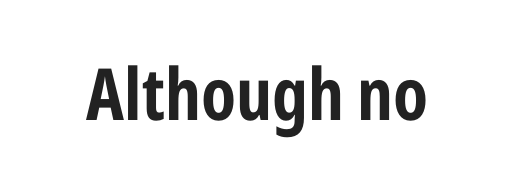
{"serif": "no", "italic": "no", "bold": "yes", "weight": "bold", "width": "condensed", "stroke_contrast": "low", "x_height": "medium", "monospaced": "no", "underline": "no", "letter_spacing": "normal", "letter_spacing_em": 0.0, "glyph_px": 72}
